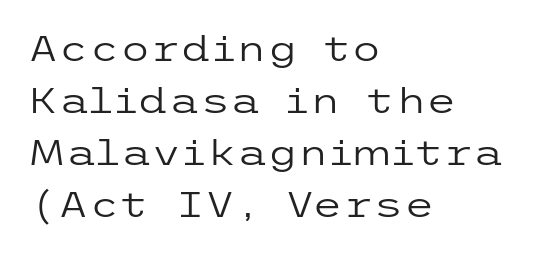
{"serif": "no", "italic": "no", "bold": "no", "weight": "regular", "width": "wide", "stroke_contrast": "low", "x_height": "medium", "underline": "no", "align": "left", "line_spacing": "normal", "line_spacing_ratio": 1.49, "letter_spacing": "normal", "letter_spacing_em": 0.0, "glyph_px": 35}
